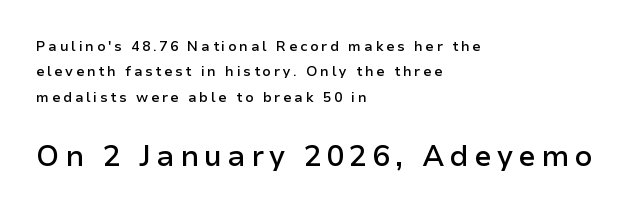
The passage shown is semibold, sitting just below true bold. These lines are rendered in a variable-pitch font. This is roman type, the default non-slanted kind. Does the copy run flush right? No — it runs flush left.
